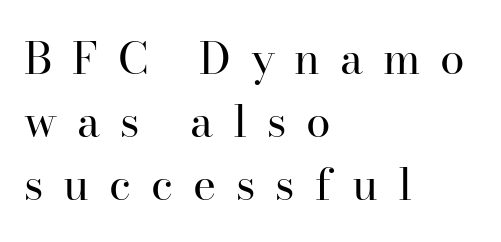
The image shows 44 px regular-weight serif type, upright; set left-aligned, normal line spacing (1.43x), unusually wide letter spacing (+0.45 em), not underlined; high stroke contrast and a small x-height.
